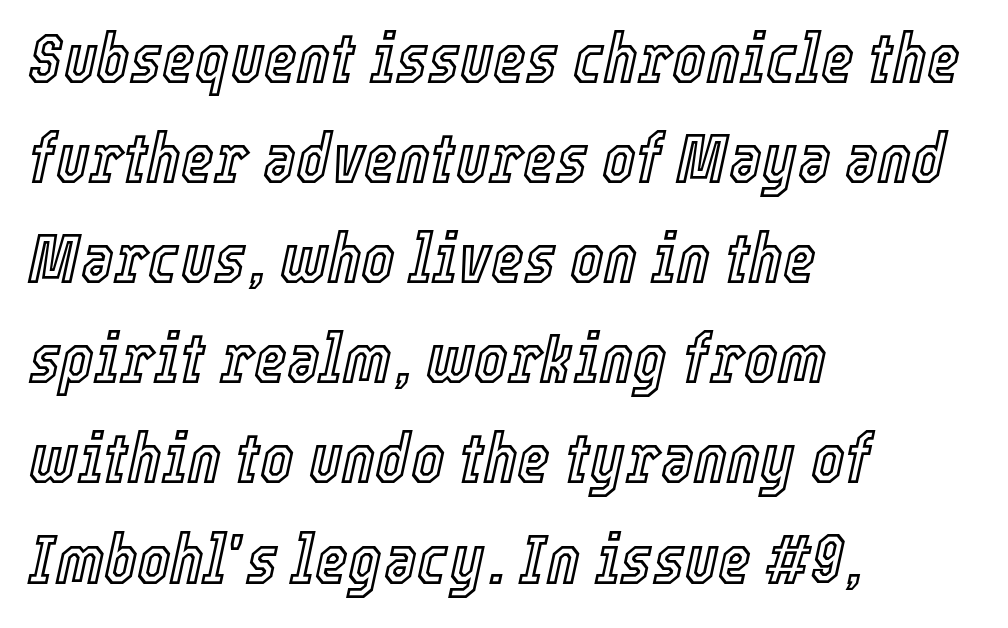
{"italic": "yes", "lean": "right", "slant_degrees": 12, "width": "condensed", "x_height": "medium", "monospaced": "no", "underline": "no", "align": "left", "line_spacing": "normal", "line_spacing_ratio": 1.41, "letter_spacing": "normal", "letter_spacing_em": 0.0, "glyph_px": 71}
